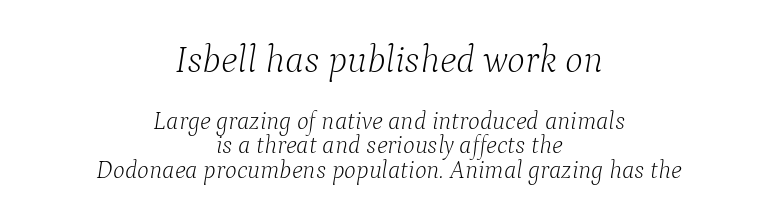
The image shows 38 px light serif type, italic (leaning right); set centered, tight line spacing (0.98x), normal letter spacing, not underlined; the first (top) block is 1.52x larger; low stroke contrast and a medium x-height.
